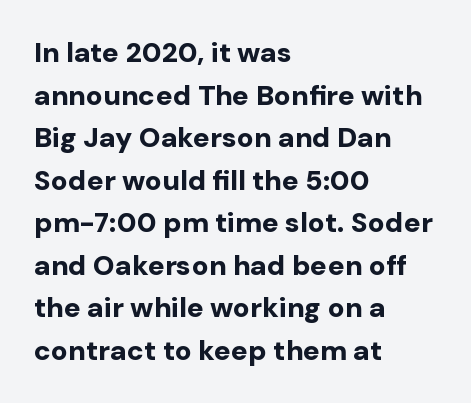
Each letter keeps its own natural width here, so spacing adapts to shape. Its strokes are broad and dark, the hallmark of bold type. The font's upright variant was chosen for this text. Classification — sans serif. Just letters on the line, the space beneath them empty. A normal amount of white space separates one row of letters from the next.
